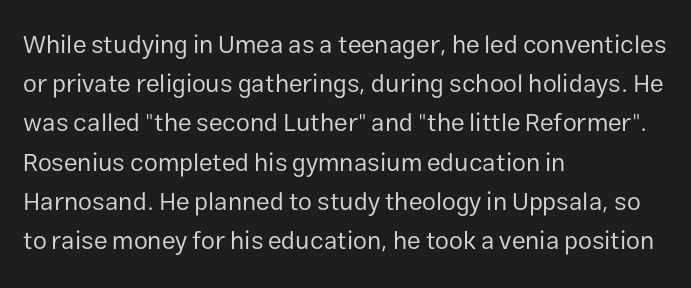
Is this a heavy cut? Hardly; it is regular or lighter. In CSS terms this would be text-align: left. Words appear dense and cohesive because spacing is normal. The gap between lines stays unmarked. Reading down the column, the eye jumps a familiar distance to each next line. This is roman type, the default non-slanted kind.
